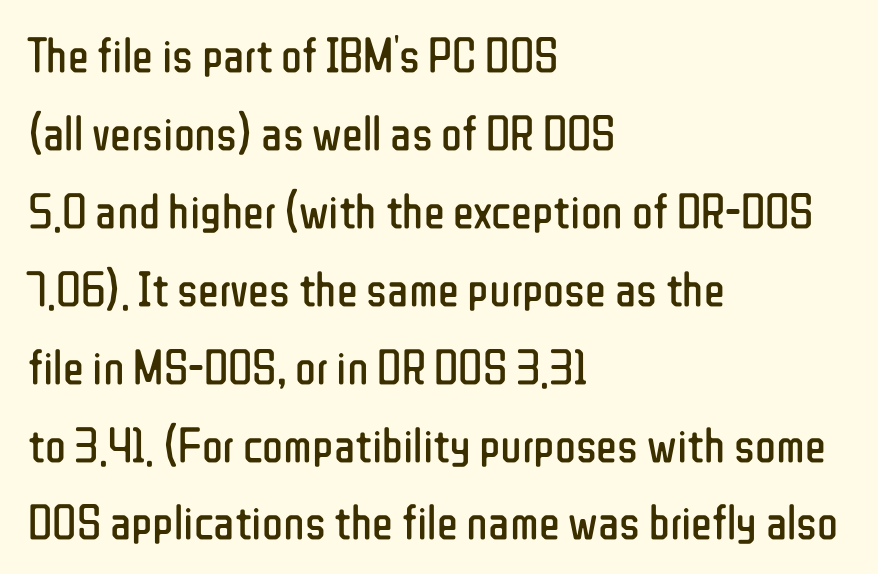
The image shows 49 px regular-weight, condensed sans-serif type, upright; set left-aligned, normal line spacing (1.59x), normal letter spacing, not underlined; low stroke contrast and a medium x-height.
